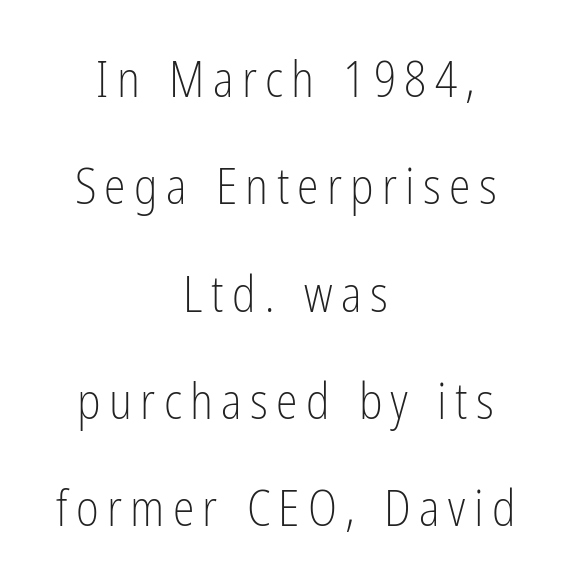
Descender tails drop into unmarked territory. Is this a fixed-width face? No — the glyphs have proportional, varying widths. No heavy texture on the line: the type isn't bold. Typeset on center — no edge is straight. Notice the wide empty band between every row — that's loose leading. The specimen reads as upright at a glance.
